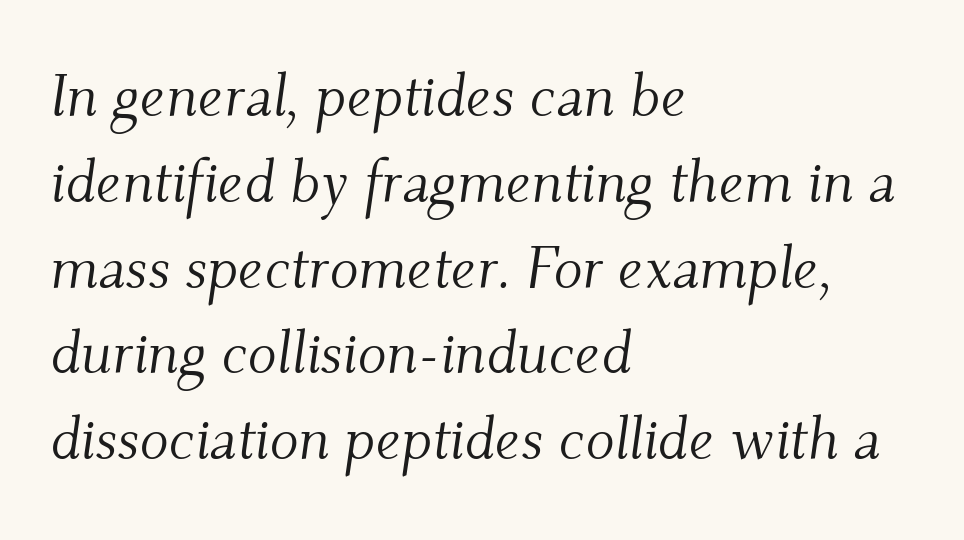
Q: Is the text bold? A: No.
Q: Is the text italic (slanted)? A: Yes, it leans right by about 9 degrees.
Q: Is the typeface a serif or a sans-serif typeface? A: Serif.
Q: Is the text underlined? A: No.
Q: How is the paragraph aligned? A: Left-aligned.
Q: Is the spacing between letters normal or unusually wide? A: Normal.
Q: Is the spacing between lines tight, normal or loose? A: Normal.
Q: Width (condensed, normal, or wide)? A: Normal.
Q: Stroke contrast? A: Medium.
Q: x-height? A: Small.
Q: Monospaced? A: No.
